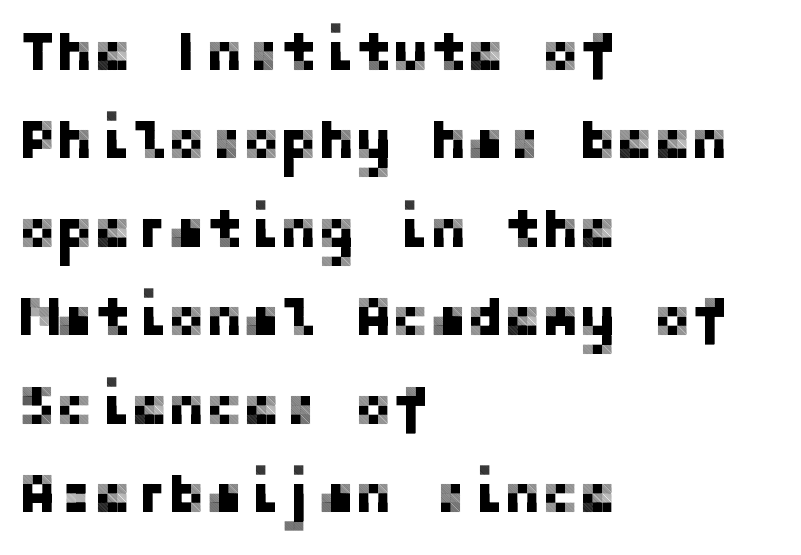
Q: Is the text italic (slanted)? A: No, it is upright.
Q: Is the typeface a serif or a sans-serif typeface? A: Sans-serif.
Q: Is the text underlined? A: No.
Q: How is the paragraph aligned? A: Left-aligned.
Q: Is the spacing between letters normal or unusually wide? A: Normal.
Q: Is the spacing between lines tight, normal or loose? A: Normal.
Q: Width (condensed, normal, or wide)? A: Normal.
Q: Stroke contrast? A: Low.
Q: x-height? A: Medium.
